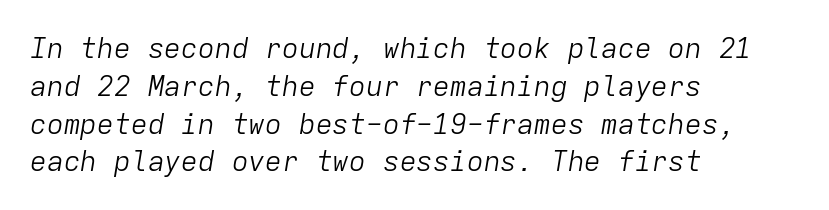
{"italic": "yes", "lean": "right", "slant_degrees": 9, "bold": "no", "weight": "light", "width": "normal", "stroke_contrast": "low", "x_height": "medium", "monospaced": "yes", "underline": "no", "align": "left", "line_spacing": "normal", "line_spacing_ratio": 1.35, "letter_spacing": "normal", "letter_spacing_em": 0.0, "glyph_px": 28}
